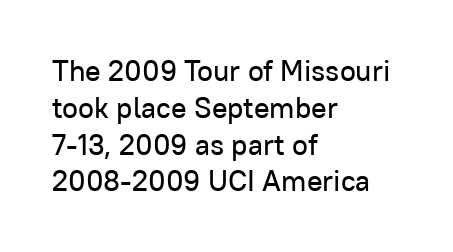
Students, note that the glyphs here touch the page at normal intervals. Lines of text with bare space underneath. Think of a printed novel: that variable character pitch is what you see here. Look at the bottom of the vertical strokes: they stop flat, with no serifs.
